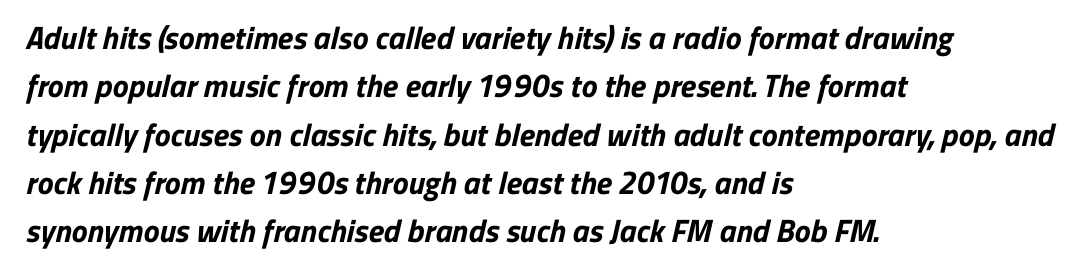
The image shows 32 px bold sans-serif type; set left-aligned, normal line spacing (1.51x), normal letter spacing, not underlined; low stroke contrast and a medium x-height.
